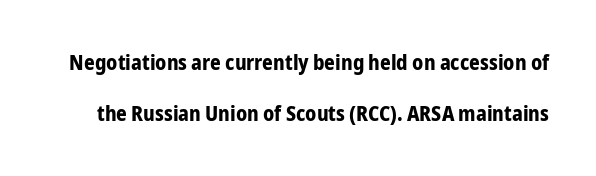
{"italic": "no", "bold": "yes", "underline": "no", "line_spacing": "loose", "line_spacing_ratio": 2.44, "letter_spacing": "normal", "letter_spacing_em": 0.0, "glyph_px": 21}
